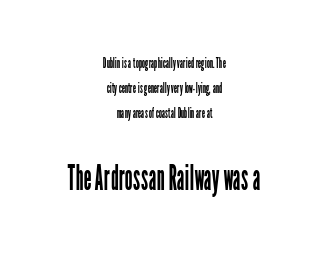
Q: Is the text bold? A: No.
Q: Is the text italic (slanted)? A: No, it is upright.
Q: Is the typeface a serif or a sans-serif typeface? A: Sans-serif.
Q: Is the text underlined? A: No.
Q: How is the paragraph aligned? A: Centered.
Q: Is the spacing between letters normal or unusually wide? A: Normal.
Q: Which block of text is set in a larger size, the first (top) or the second (bottom)? A: The second (bottom) one.
Q: Width (condensed, normal, or wide)? A: Condensed.
Q: Stroke contrast? A: Low.
Q: x-height? A: Medium.
Q: Monospaced? A: No.
